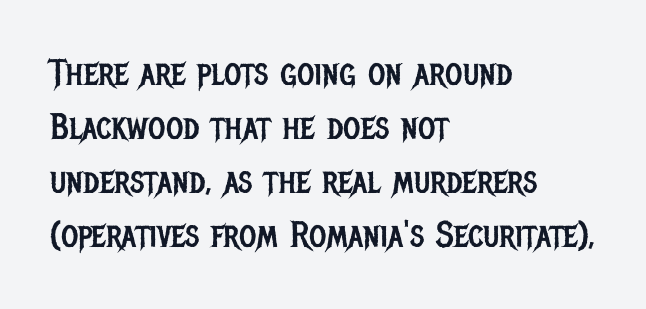
The image shows 37 px regular-weight, condensed sans-serif type, upright; set left-aligned, normal line spacing (1.46x), normal letter spacing, not underlined; low stroke contrast and a large x-height.
